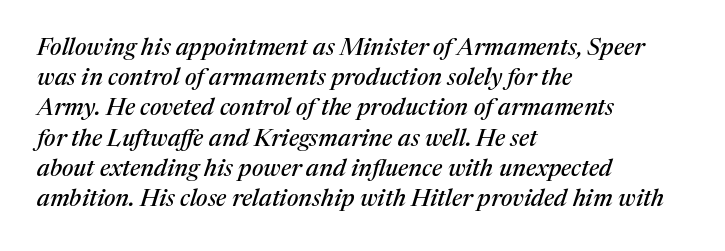
The designer left line spacing at the default. When letters slant like this, we call the style italic. This rendering features lettering with no underline. The letterforms sit shoulder to shoulder at normal distance. The ragged edge is on the right, which tells us the setting is flush left.
